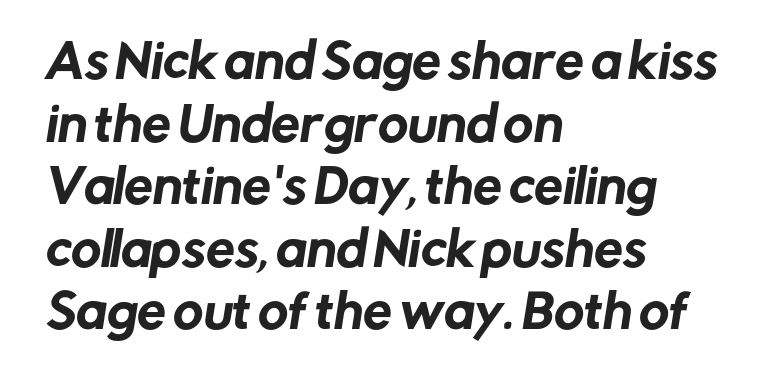
Q: Is the typeface a serif or a sans-serif typeface? A: Sans-serif.
Q: Is the text underlined? A: No.
Q: How is the paragraph aligned? A: Left-aligned.
Q: Is the spacing between letters normal or unusually wide? A: Normal.
Q: Is the spacing between lines tight, normal or loose? A: Normal.
Q: Width (condensed, normal, or wide)? A: Normal.
Q: Stroke contrast? A: Low.
Q: x-height? A: Medium.
Q: Monospaced? A: No.
